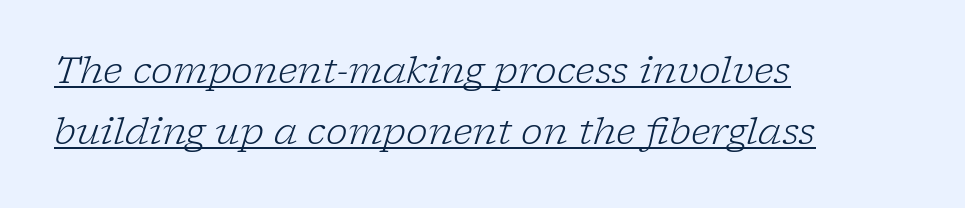
Q: Is the text bold? A: No.
Q: Is the text italic (slanted)? A: Yes, it leans right by about 17 degrees.
Q: Is the typeface a serif or a sans-serif typeface? A: Serif.
Q: Is the text underlined? A: Yes.
Q: How is the paragraph aligned? A: Left-aligned.
Q: Is the spacing between letters normal or unusually wide? A: Normal.
Q: Is the spacing between lines tight, normal or loose? A: Normal.
Q: Width (condensed, normal, or wide)? A: Normal.
Q: Stroke contrast? A: Low.
Q: x-height? A: Medium.
Q: Monospaced? A: No.
